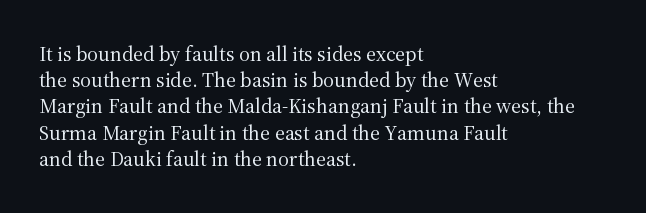
The image shows 21 px text type, upright; set left-aligned, normal line spacing (1.25x), normal letter spacing, not underlined.
